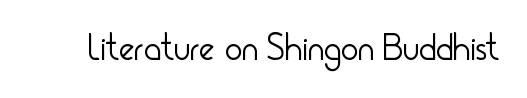
Q: Is the text bold? A: No.
Q: Is the text italic (slanted)? A: No, it is upright.
Q: Is the typeface a serif or a sans-serif typeface? A: Sans-serif.
Q: Is the text underlined? A: No.
Q: Is the spacing between letters normal or unusually wide? A: Normal.
Q: Width (condensed, normal, or wide)? A: Condensed.
Q: Stroke contrast? A: Low.
Q: x-height? A: Small.
Q: Monospaced? A: No.
